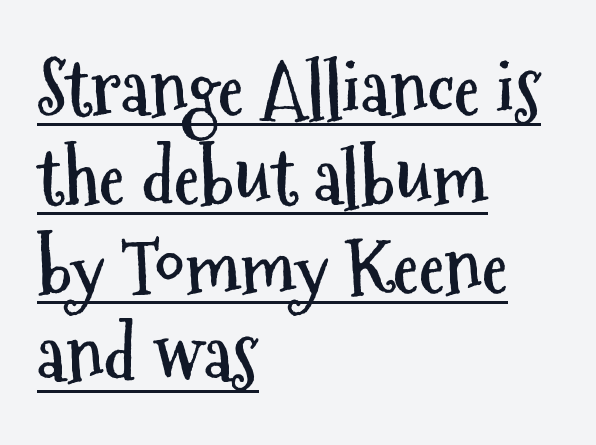
The specimen includes a rule beneath the text block's lines. How heavy is the stroke? Heavy — this is a bold. The passage shown is typed in a proportional face where columns would drift. The type sits square on the baseline with zero lean.
